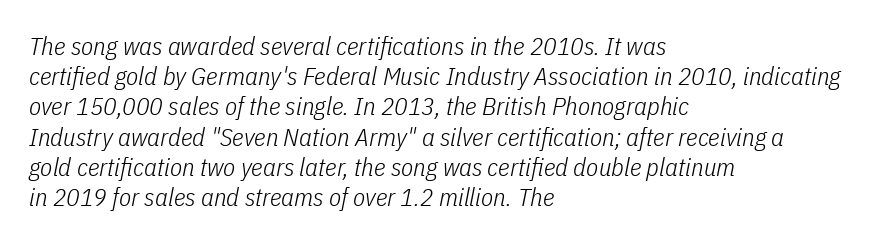
{"italic": "yes", "lean": "right", "slant_degrees": 11, "bold": "no", "underline": "no", "align": "left", "line_spacing_ratio": 1.21, "letter_spacing": "normal", "letter_spacing_em": 0.0, "glyph_px": 25}
